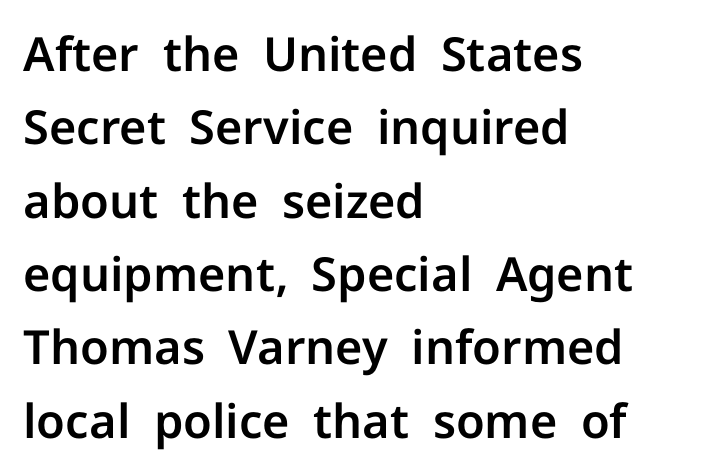
A typesetter would label this face a sans. Glyph-to-glyph distance matches everyday printed text. Proportional: the letters do not fall into vertical columns. The passage is arranged the way most books set body copy — flush left. One glance says typical: line gaps are just what's usual.
